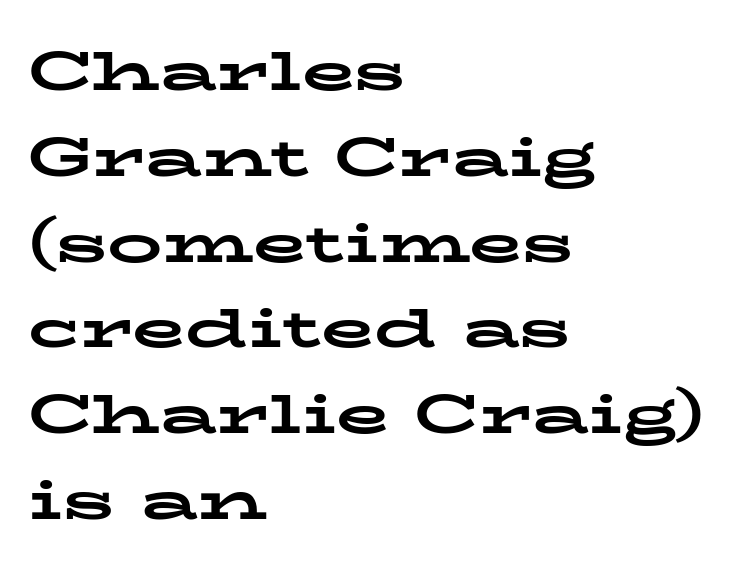
The letterforms sit shoulder to shoulder at normal distance. Caption: multi-line text, flush left, ragged right. Evenly set lines give the paragraph a standard silhouette. The space directly below the letters is spotless. Here the designer chose a conventional face with non-uniform glyph widths.
